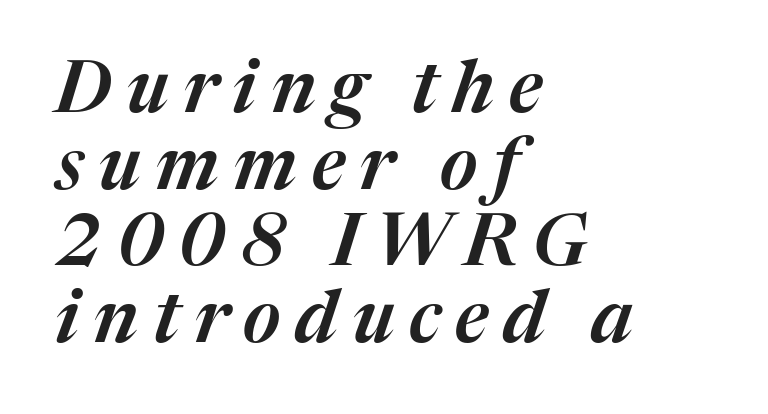
{"italic": "yes", "lean": "right", "slant_degrees": 17, "width": "normal", "stroke_contrast": "medium", "x_height": "medium", "monospaced": "no", "underline": "no", "align": "left", "line_spacing": "tight", "line_spacing_ratio": 1.05, "letter_spacing": "wide", "letter_spacing_em": 0.2, "glyph_px": 73}
